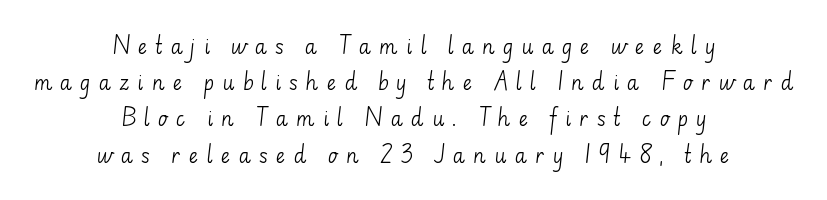
Decoration check: the copy has no underline. The lines in this sample share a center point and differ in where they start and stop. Between one letter and the next there's a generous, obvious gap.
